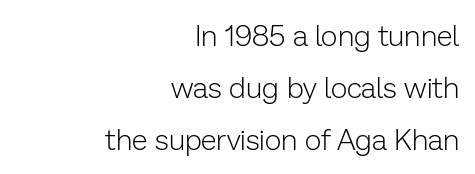
The image shows 29 px light sans-serif type, upright; set right-aligned, line spacing 1.8x, normal letter spacing, not underlined; low stroke contrast and a medium x-height.
